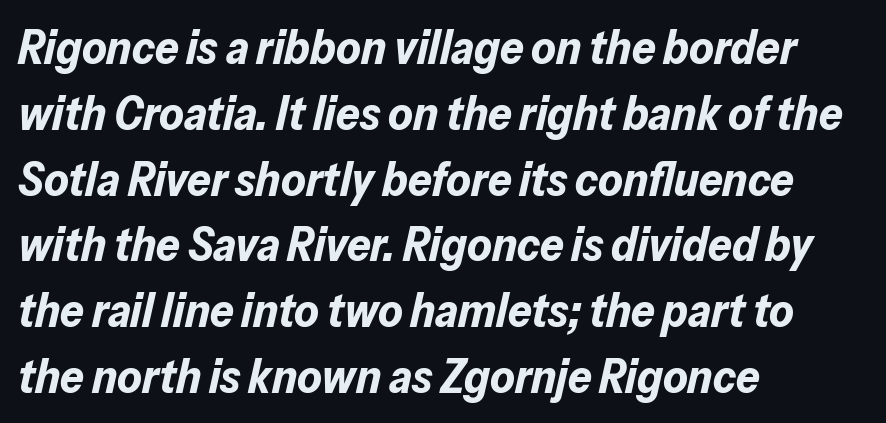
Does the leading feel generous? No, just average. Weight check: bold — yes, fully. Typeset ragged right — the left edge is the straight one. Check the space under the baseline: it is left empty. An italicized treatment has been applied to the whole sample. A typesetter would call this proportional, since set widths differ per character.
